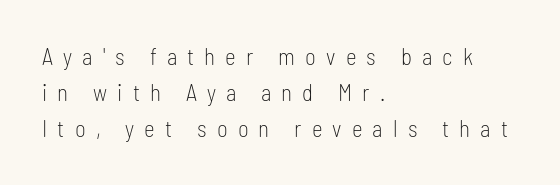
The image shows 23 px text type, upright; set left-aligned, normal line spacing (1.57x), unusually wide letter spacing (+0.44 em), not underlined.
